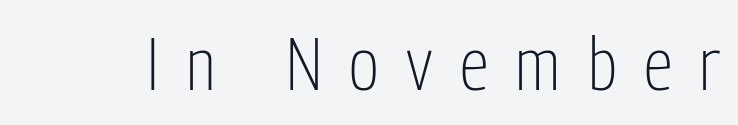
{"serif": "no", "italic": "no", "bold": "no", "weight": "light", "width": "condensed", "stroke_contrast": "low", "x_height": "medium", "monospaced": "no", "underline": "no", "letter_spacing": "wide", "letter_spacing_em": 0.37, "glyph_px": 74}
